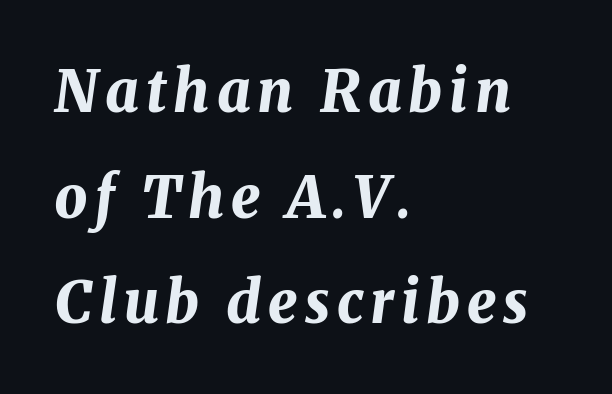
The face used here has a pronounced slope to its letters. No word sits above an underline. The rag falls on the right side of this text block. This is heavy type, rendered in bold.
